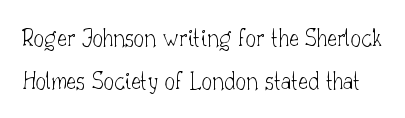
The image shows 26 px text type, upright; set normal line spacing (1.66x), normal letter spacing, not underlined.
